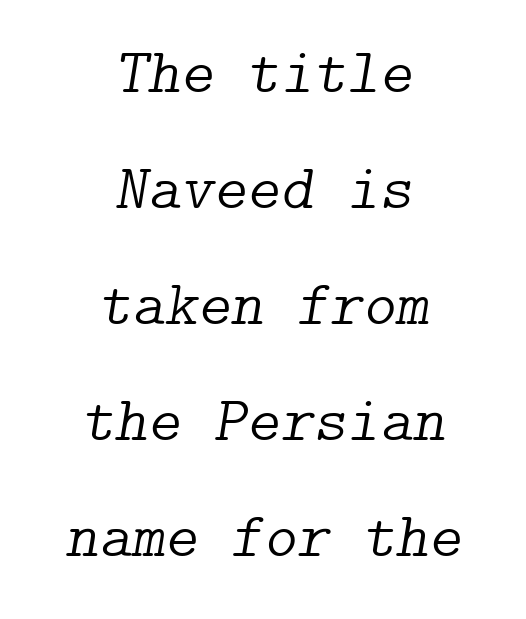
The image shows 63 px light serif type, italic (leaning right); set centered, line spacing 1.84x, normal letter spacing, not underlined; low stroke contrast and a medium x-height.
